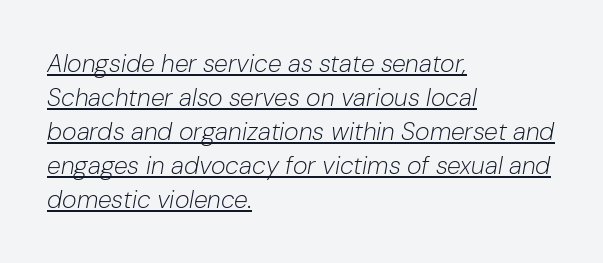
{"italic": "yes", "lean": "right", "slant_degrees": 10, "bold": "no", "underline": "yes", "align": "left", "line_spacing": "normal", "line_spacing_ratio": 1.36, "letter_spacing": "normal", "letter_spacing_em": 0.0, "glyph_px": 25}
